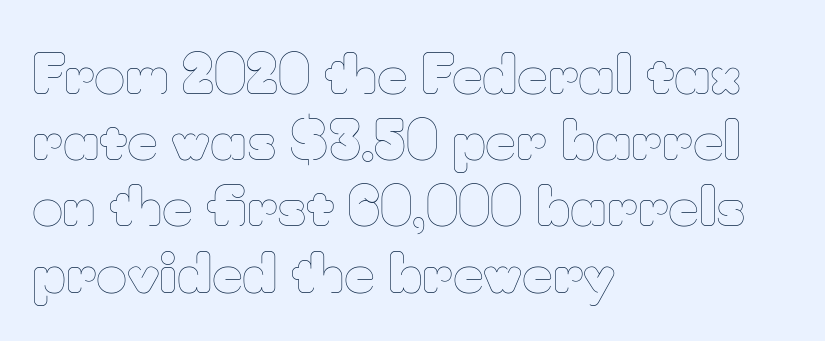
{"italic": "no", "bold": "no", "weight": "thin", "width": "normal", "stroke_contrast": "low", "x_height": "small", "monospaced": "no", "underline": "no", "align": "left", "line_spacing": "normal", "line_spacing_ratio": 1.25, "letter_spacing": "normal", "letter_spacing_em": 0.0, "glyph_px": 53}
